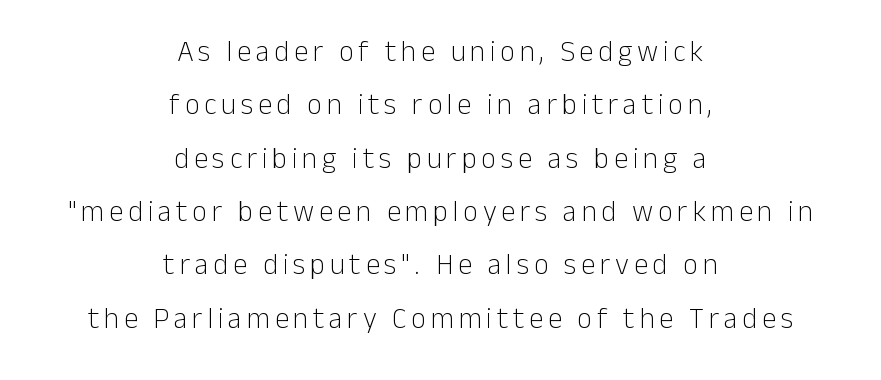
Q: Is the text bold? A: No.
Q: Is the text italic (slanted)? A: No, it is upright.
Q: Is the typeface a serif or a sans-serif typeface? A: Sans-serif.
Q: Is the text underlined? A: No.
Q: How is the paragraph aligned? A: Centered.
Q: Width (condensed, normal, or wide)? A: Normal.
Q: Stroke contrast? A: Low.
Q: x-height? A: Medium.
Q: Monospaced? A: No.
